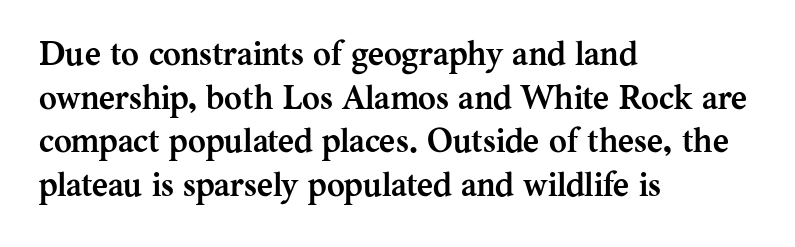
{"serif": "yes", "italic": "no", "bold": "yes", "weight": "semibold", "width": "normal", "stroke_contrast": "medium", "x_height": "medium", "monospaced": "no", "underline": "no", "align": "left", "line_spacing": "normal", "line_spacing_ratio": 1.28, "letter_spacing": "normal", "letter_spacing_em": 0.0, "glyph_px": 34}
